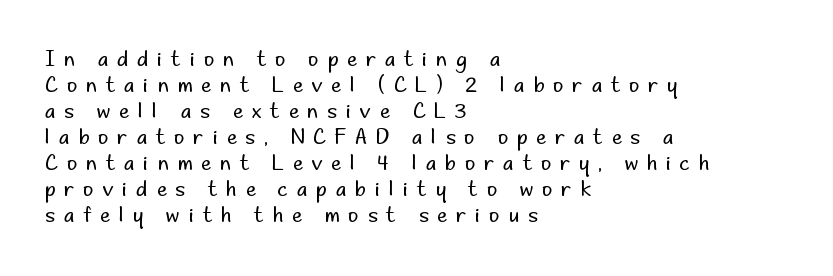
{"italic": "no", "bold": "no", "underline": "no", "align": "left", "line_spacing": "normal", "line_spacing_ratio": 1.3, "letter_spacing": "wide", "letter_spacing_em": 0.45, "glyph_px": 20}
